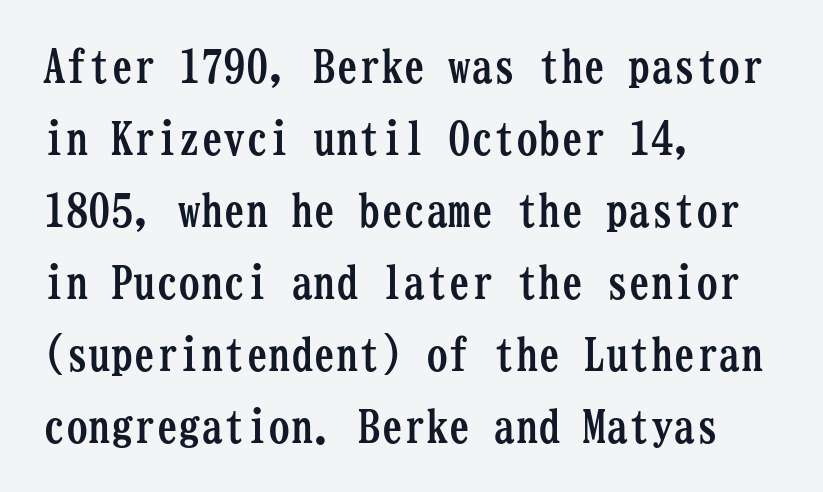
The image shows 45 px semibold, condensed serif type, upright, monospaced; set left-aligned, normal line spacing (1.6x), normal letter spacing, not underlined; low stroke contrast and a medium x-height.
